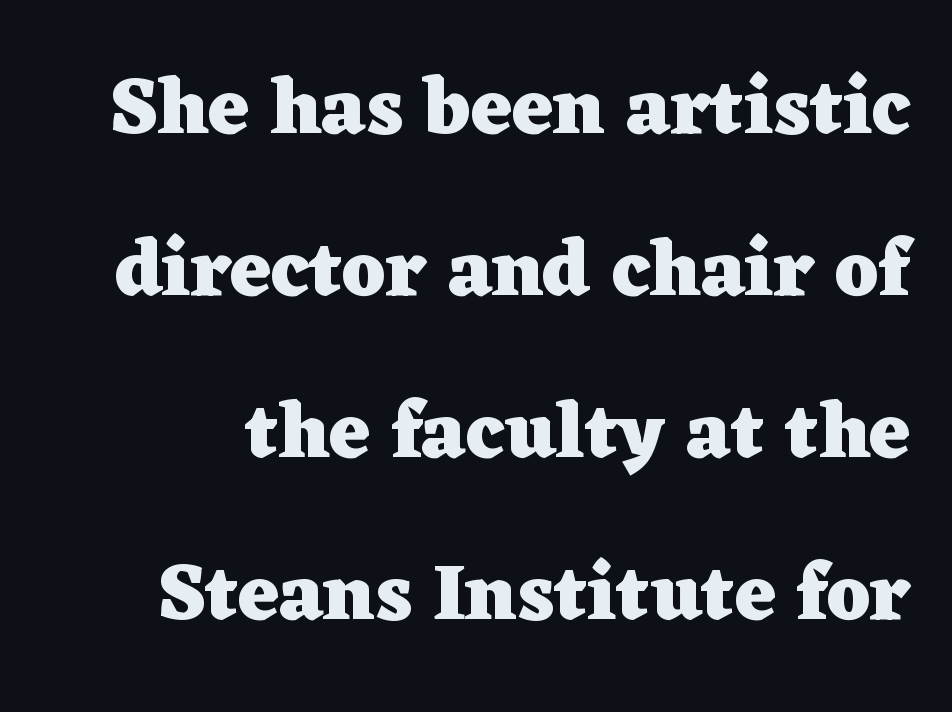
Stroke thickness is high; the sample reads as a true bold. The text was rendered using a seriffed face with decorative stroke endings. Widely set lines give the paragraph a tall, airy silhouette. Bare-footed words on every line.
